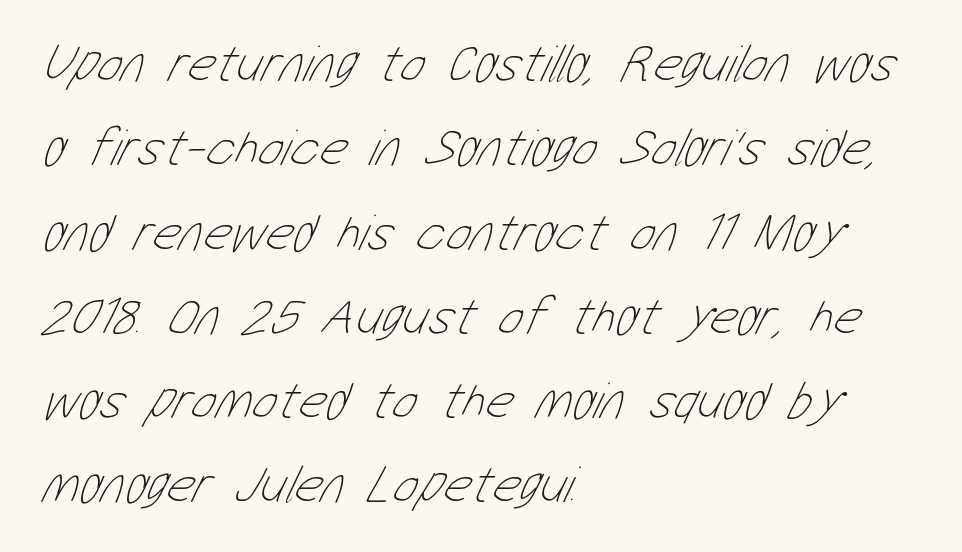
{"bold": "no", "weight": "thin", "width": "condensed", "stroke_contrast": "low", "x_height": "medium", "monospaced": "no", "underline": "no", "align": "left", "line_spacing": "normal", "line_spacing_ratio": 1.59, "letter_spacing": "normal", "letter_spacing_em": 0.0, "glyph_px": 53}
